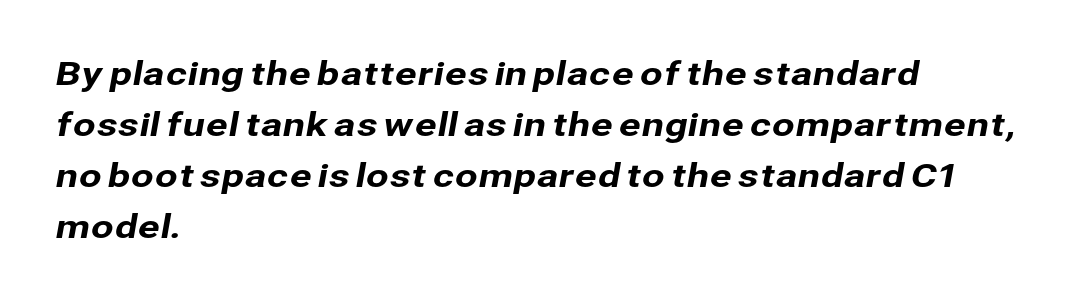
Q: Is the typeface a serif or a sans-serif typeface? A: Sans-serif.
Q: Is the text underlined? A: No.
Q: How is the paragraph aligned? A: Left-aligned.
Q: Is the spacing between letters normal or unusually wide? A: Normal.
Q: Is the spacing between lines tight, normal or loose? A: Normal.
Q: Width (condensed, normal, or wide)? A: Normal.
Q: Stroke contrast? A: Low.
Q: x-height? A: Medium.
Q: Monospaced? A: No.
